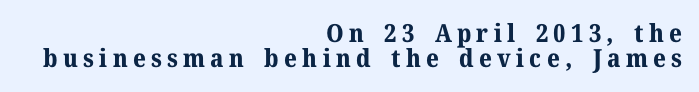
This is heavy type, rendered in bold. The string is rendered with underlining switched off. Regarding leading, the lines here are crowded together. Look at the tracking — it's clearly loosened, letters drifting apart.
